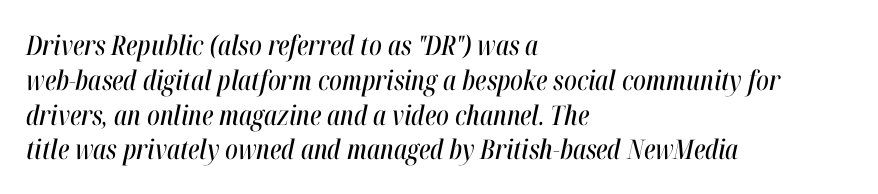
The image shows 27 px text type, italic (leaning right); set left-aligned, normal line spacing (1.29x), normal letter spacing, not underlined.
